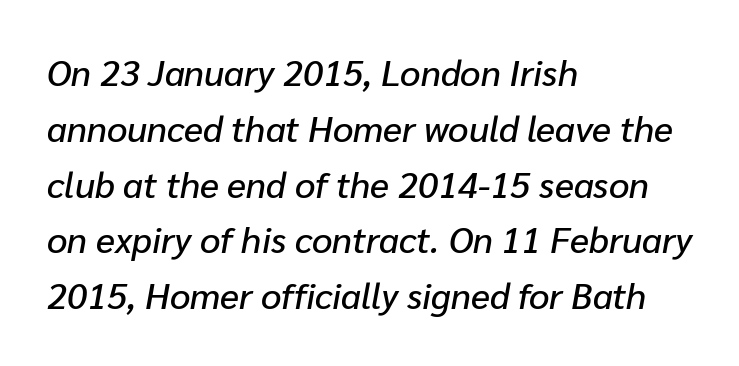
The image shows 36 px text type, italic (leaning right); set left-aligned, normal line spacing (1.55x), normal letter spacing, not underlined; low stroke contrast and a medium x-height.
